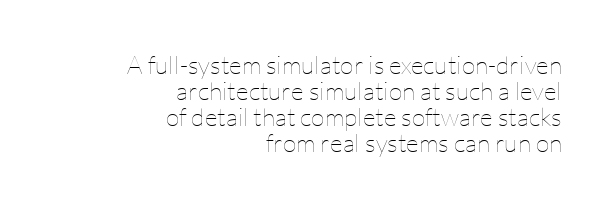
The image shows 25 px text type, upright; set right-aligned, tight line spacing (1.04x), normal letter spacing, not underlined.
